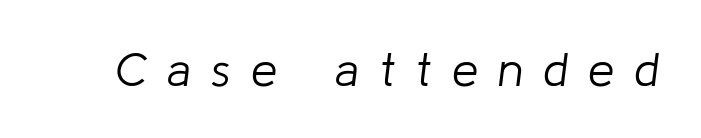
Every character sits at an angle, as italics do. Display-style spreading of the glyphs; the letterfit is very open. Beneath every word, the page is bare. The passage shown is not bold in any degree.
